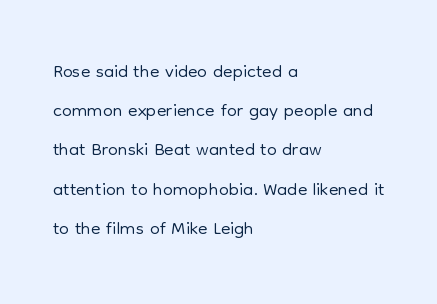
{"serif": "no", "italic": "no", "bold": "no", "weight": "light", "width": "normal", "stroke_contrast": "low", "x_height": "medium", "monospaced": "no", "underline": "no", "align": "left", "line_spacing": "normal", "line_spacing_ratio": 1.4, "letter_spacing": "normal", "letter_spacing_em": 0.0, "glyph_px": 28}
